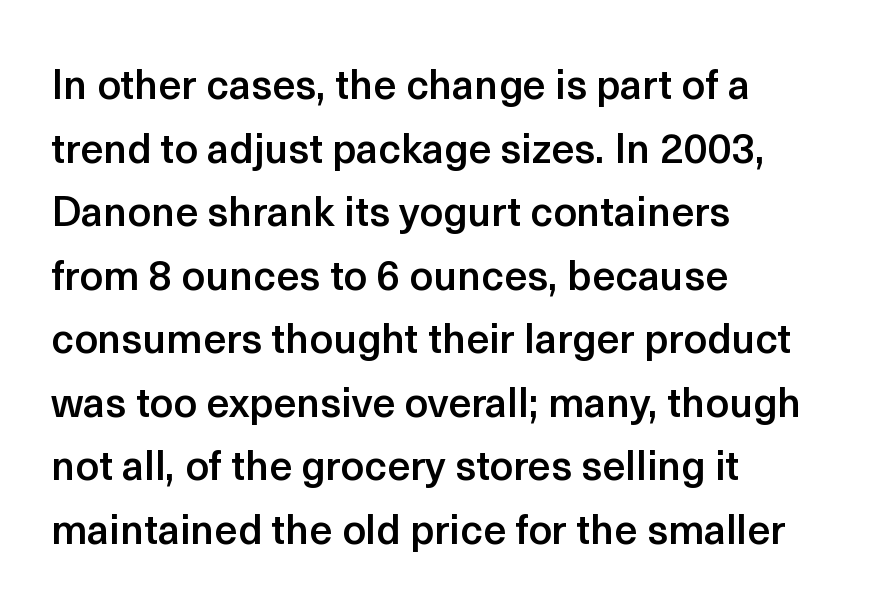
Q: Is the text bold? A: Semi-bold.
Q: Is the text italic (slanted)? A: No, it is upright.
Q: Is the typeface a serif or a sans-serif typeface? A: Sans-serif.
Q: Is the text underlined? A: No.
Q: How is the paragraph aligned? A: Left-aligned.
Q: Is the spacing between letters normal or unusually wide? A: Normal.
Q: Is the spacing between lines tight, normal or loose? A: Normal.
Q: Width (condensed, normal, or wide)? A: Normal.
Q: x-height? A: Medium.
Q: Monospaced? A: No.
